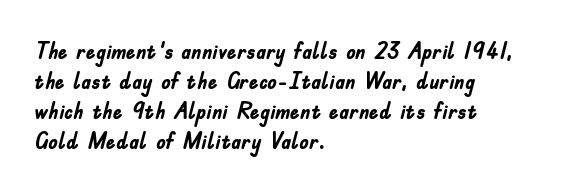
The characters look thick and weighty, a clear bold. Rows of type keep a routine distance in the vertical direction. Each word holds together tightly as a unit, with standard inter-letter gaps. Does the copy run flush right? No — it runs flush left. Beneath every word, the page is bare.
